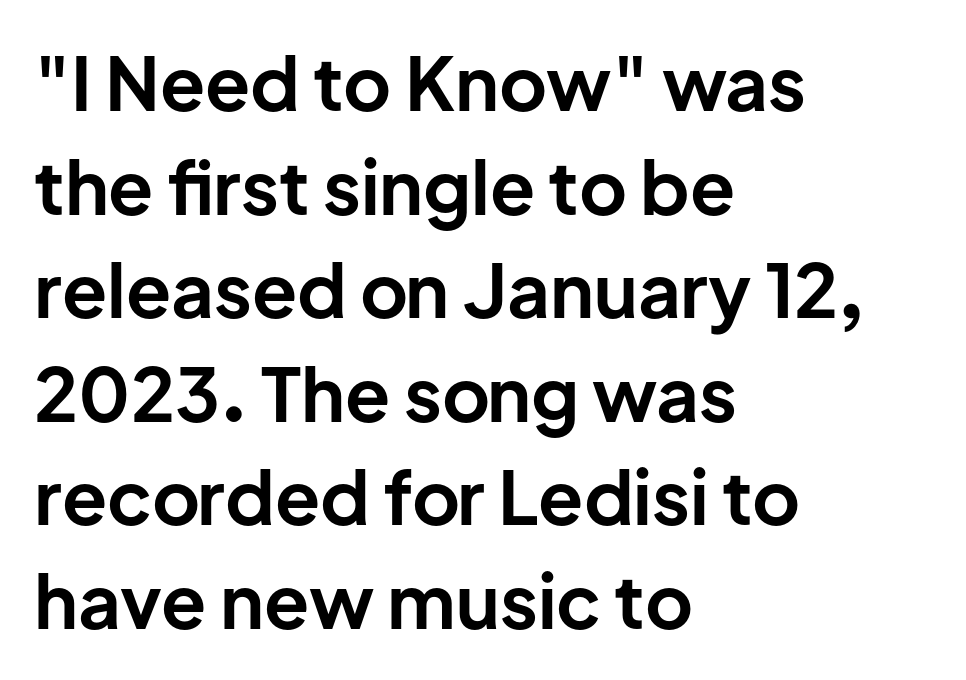
{"serif": "no", "italic": "no", "bold": "yes", "weight": "bold", "width": "normal", "stroke_contrast": "low", "x_height": "medium", "monospaced": "no", "underline": "no", "align": "left", "line_spacing": "normal", "line_spacing_ratio": 1.4, "letter_spacing": "normal", "letter_spacing_em": 0.0, "glyph_px": 74}
